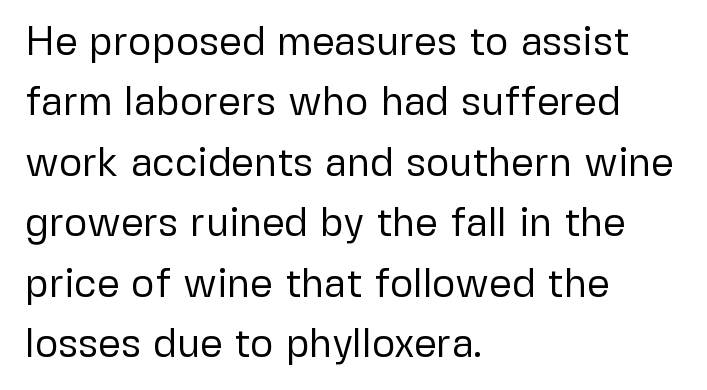
The image shows 40 px regular-weight sans-serif type, upright; set left-aligned, normal line spacing (1.51x), normal letter spacing, not underlined; low stroke contrast and a medium x-height.
